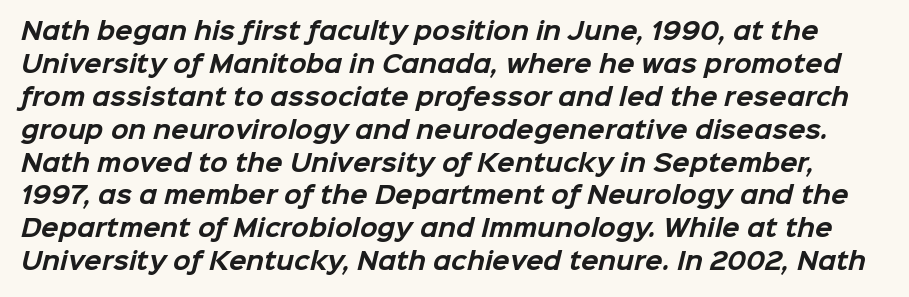
{"bold": "yes", "underline": "no", "line_spacing": "normal", "line_spacing_ratio": 1.43, "letter_spacing": "normal", "letter_spacing_em": 0.0, "glyph_px": 23}
